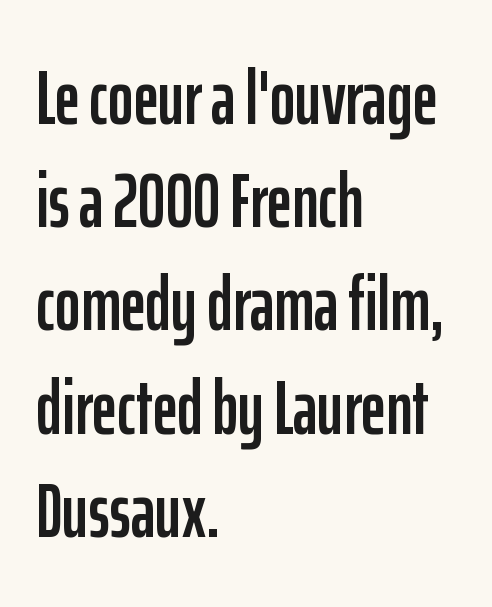
These lines are set flush left with a ragged right edge. The letters sit at their default tracking, neither squeezed nor spread. The face used here is proportionally spaced, like ordinary book or web type. The baseline area is clear. Look at the bottom of the vertical strokes: they stop flat, with no serifs.
